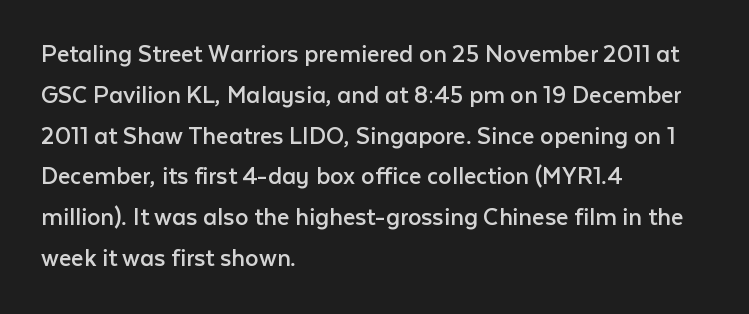
The image shows 27 px text type, upright; set left-aligned, normal line spacing (1.51x), normal letter spacing, not underlined.
